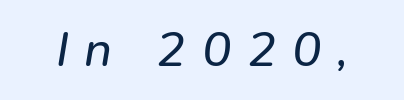
{"italic": "yes", "lean": "right", "slant_degrees": 9, "width": "normal", "stroke_contrast": "low", "x_height": "medium", "monospaced": "no", "underline": "no", "letter_spacing": "wide", "letter_spacing_em": 0.32, "glyph_px": 49}
